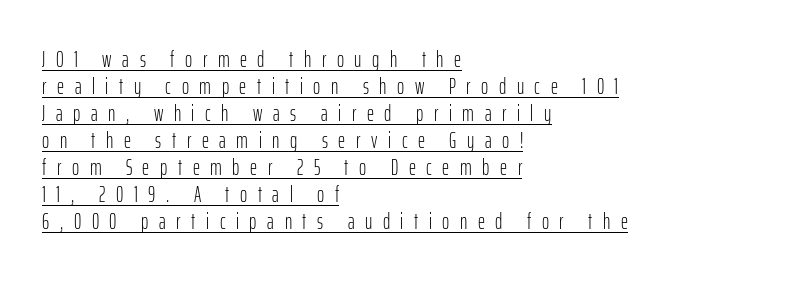
A continuous stroke trails under the words, as in a hyperlink. Someone cranked the tracking dial way up on this one. Left-aligned paragraph, ragged on the right. Ascenders rise straight up at ninety degrees.
